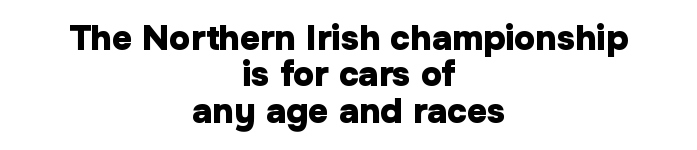
Weight: bold. The letters sit at their default tracking, neither squeezed nor spread. The typography opts for an upright posture over an oblique one. Notice how the passage keeps no hard edge, just a central spine. This sample uses a sans-serif face. The letters advance in unequal steps, a hallmark of proportional type.
